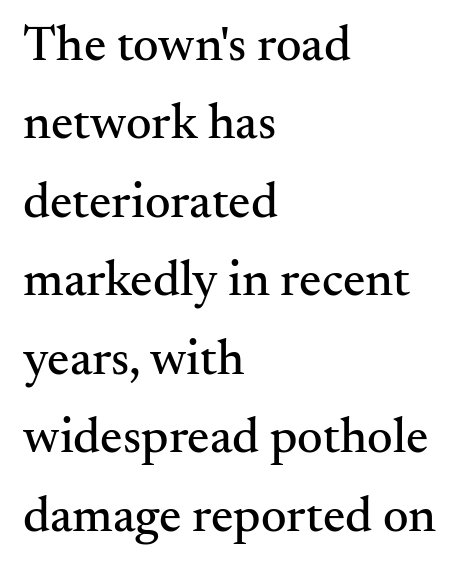
{"serif": "yes", "italic": "no", "width": "normal", "stroke_contrast": "medium", "x_height": "small", "monospaced": "no", "underline": "no", "align": "left", "line_spacing": "normal", "line_spacing_ratio": 1.57, "letter_spacing": "normal", "letter_spacing_em": 0.0, "glyph_px": 50}
